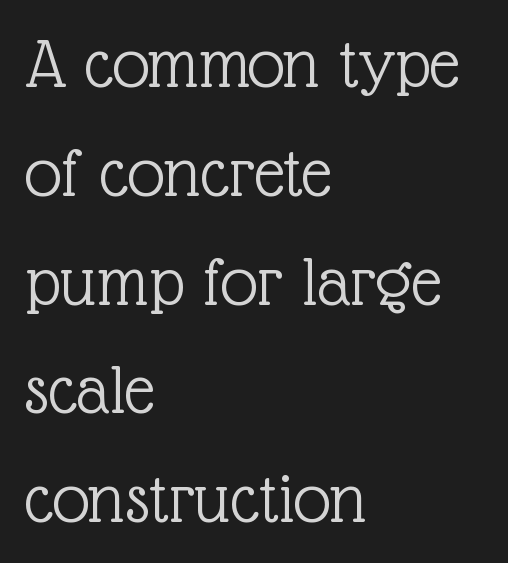
Do the letters lean? They stand straight. No letter is thick-stroked: the sample isn't bold. The setting favours the left margin, as ordinary paragraphs usually do. Observe the ordinary spacing: letters are neighbours, not strangers.
